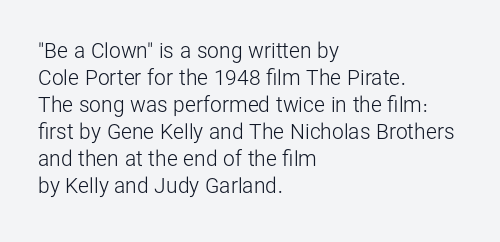
The passage shown is not underscored anywhere. Summary of vertical rhythm: regular, with standard interline spacing. The rag falls on the right side of this text block. Notice how the stems are strictly vertical — no italics here. Vertical stems look standard width or narrower in stroke.
